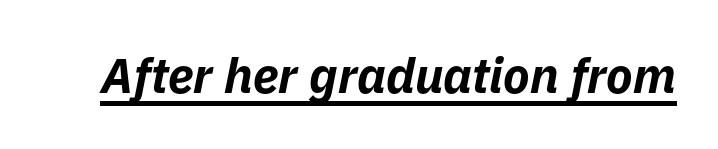
Do the characters align in a grid? No, the font is proportional. A baseline rule has been typeset under these characters. The letters are bold, with thick, heavy strokes. Between one letter and the next there's only the usual sliver of space. Observe the lean: these are italic letterforms.
